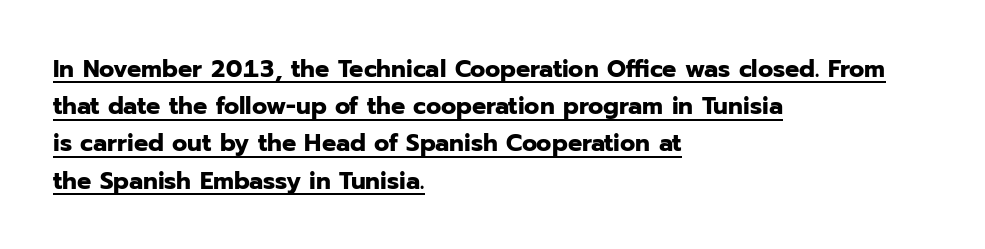
Q: Is the text bold? A: Yes.
Q: Is the text italic (slanted)? A: No, it is upright.
Q: Is the text underlined? A: Yes.
Q: How is the paragraph aligned? A: Left-aligned.
Q: Is the spacing between letters normal or unusually wide? A: Normal.
Q: Is the spacing between lines tight, normal or loose? A: Normal.
